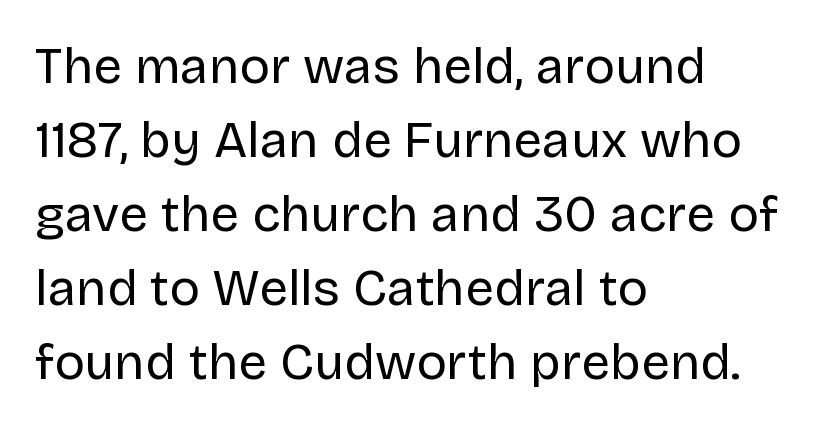
Q: Is the text bold? A: No.
Q: Is the text italic (slanted)? A: No, it is upright.
Q: Is the typeface a serif or a sans-serif typeface? A: Sans-serif.
Q: Is the text underlined? A: No.
Q: How is the paragraph aligned? A: Left-aligned.
Q: Is the spacing between letters normal or unusually wide? A: Normal.
Q: Is the spacing between lines tight, normal or loose? A: Normal.
Q: Width (condensed, normal, or wide)? A: Normal.
Q: Stroke contrast? A: Low.
Q: x-height? A: Large.
Q: Monospaced? A: No.
